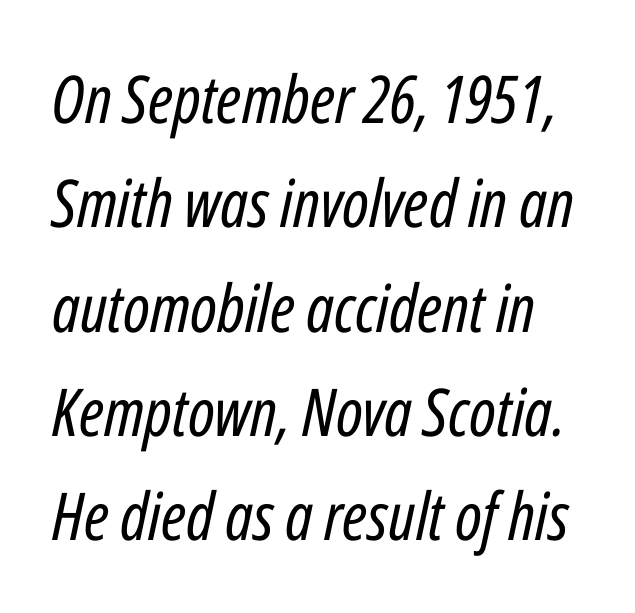
Q: Is the text bold? A: No.
Q: Is the text italic (slanted)? A: Yes, it leans right by about 12 degrees.
Q: Is the text underlined? A: No.
Q: Is the spacing between letters normal or unusually wide? A: Normal.
Q: Is the spacing between lines tight, normal or loose? A: Normal.
Q: Width (condensed, normal, or wide)? A: Condensed.
Q: Stroke contrast? A: Low.
Q: x-height? A: Medium.
Q: Monospaced? A: No.
